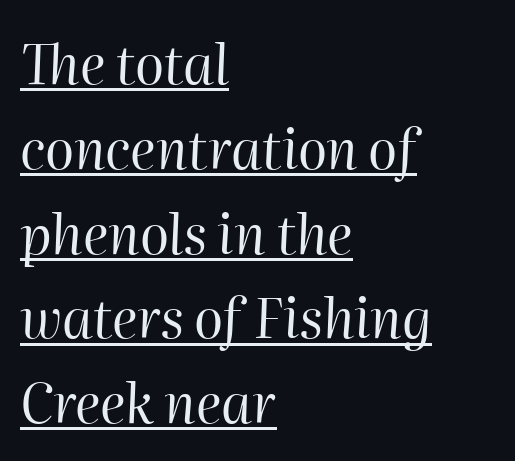
The image shows 54 px regular-weight type, italic (leaning right); set left-aligned, normal line spacing (1.57x), normal letter spacing, underlined; high stroke contrast and a medium x-height.
